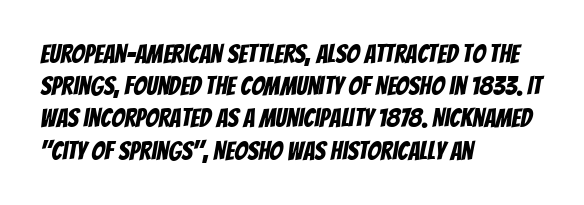
Q: Is the text underlined? A: No.
Q: How is the paragraph aligned? A: Left-aligned.
Q: Is the spacing between letters normal or unusually wide? A: Normal.
